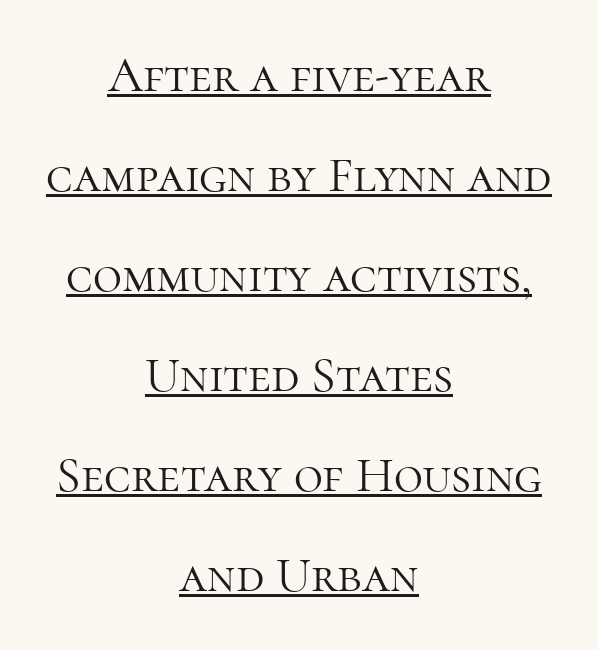
The lettering holds an erect, upright posture throughout. If you measured baseline to baseline, you'd find a long distance. The glyphs in this specimen are seriffed. Character widths vary here, with narrow letters taking less room than wide ones. Honestly, the letter spacing is just normal — you wouldn't notice it.
